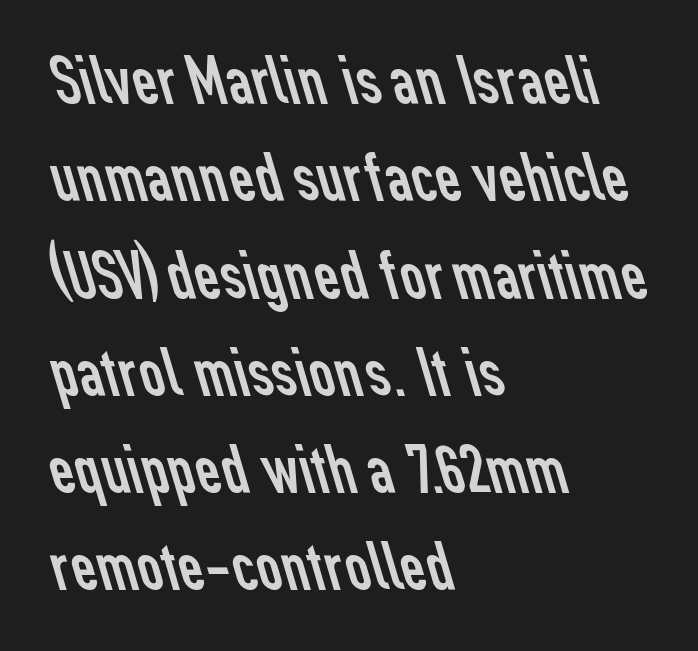
The block of text has a typical density, with ordinary space between rows. Beneath every word, the page is bare. Every row of glyphs begins at an identical x-position on the left. This sample has the flowing, uneven cadence of proportional lettering.
